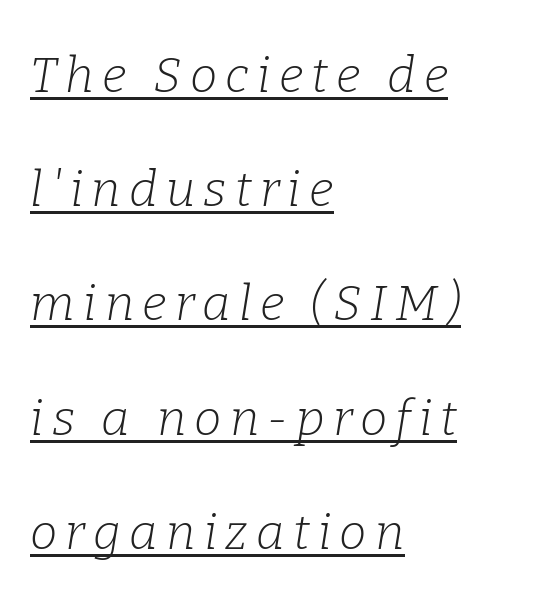
{"serif": "yes", "italic": "yes", "lean": "right", "slant_degrees": 9, "bold": "no", "weight": "light", "width": "normal", "stroke_contrast": "low", "x_height": "medium", "monospaced": "no", "underline": "yes", "align": "left", "line_spacing": "loose", "line_spacing_ratio": 2.33, "glyph_px": 49}
